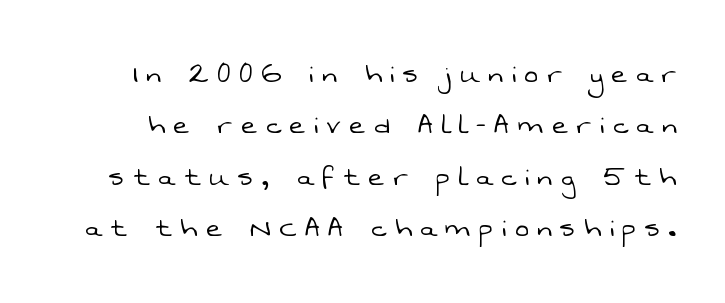
Q: Is the text bold? A: No.
Q: Is the typeface a serif or a sans-serif typeface? A: Sans-serif.
Q: Is the text underlined? A: No.
Q: Is the spacing between letters normal or unusually wide? A: Unusually wide.
Q: Is the spacing between lines tight, normal or loose? A: Normal.
Q: Width (condensed, normal, or wide)? A: Normal.
Q: Stroke contrast? A: Low.
Q: x-height? A: Medium.
Q: Monospaced? A: No.
